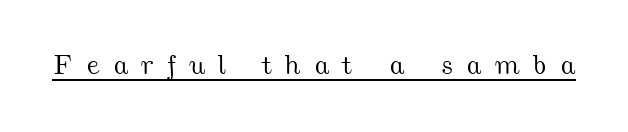
{"width": "wide", "stroke_contrast": "medium", "x_height": "small", "monospaced": "no", "underline": "yes", "letter_spacing": "wide", "letter_spacing_em": 0.46, "glyph_px": 28}
